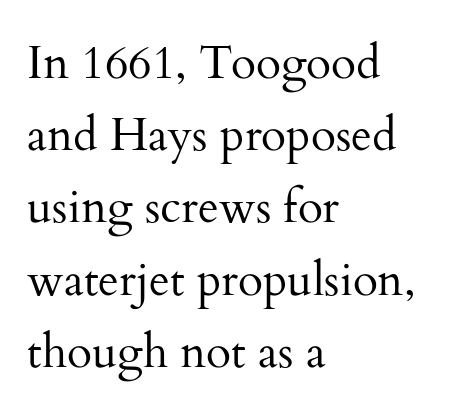
{"serif": "yes", "italic": "no", "bold": "no", "weight": "regular", "width": "normal", "stroke_contrast": "medium", "x_height": "small", "monospaced": "no", "underline": "no", "align": "left", "line_spacing": "normal", "line_spacing_ratio": 1.57, "letter_spacing": "normal", "letter_spacing_em": 0.0, "glyph_px": 46}
